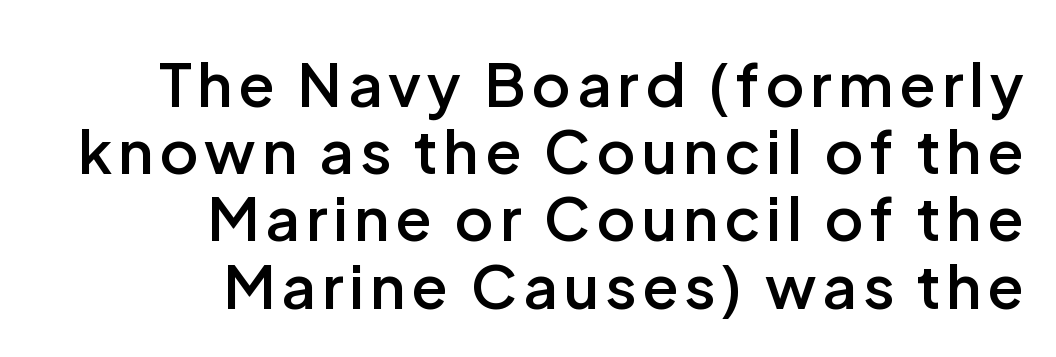
{"serif": "no", "italic": "no", "bold": "semi", "weight": "semibold", "width": "normal", "stroke_contrast": "low", "x_height": "medium", "monospaced": "no", "underline": "no", "align": "right", "line_spacing": "tight", "line_spacing_ratio": 1.12, "glyph_px": 60}
